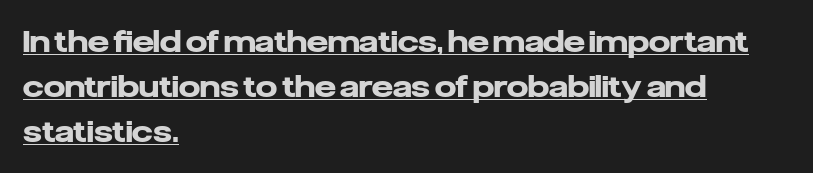
Interline gaps are of average width in this sample. The type family on display is of the sans-serif kind. These lines stack with their left ends in a neat column. There is no visible air inserted between adjacent glyphs. These lines were composed using upright roman letters. Character widths vary here, with narrow letters taking less room than wide ones.
